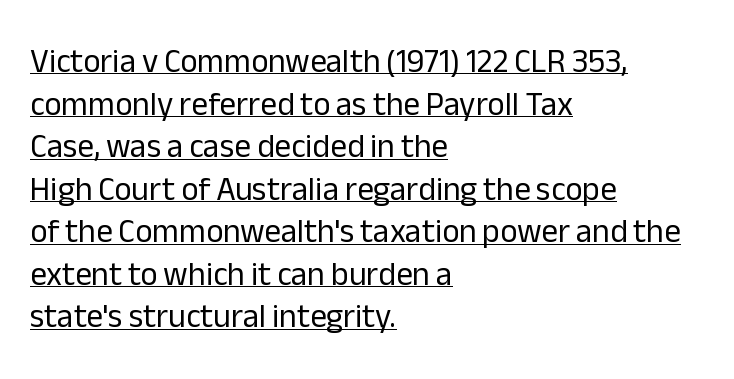
The image shows 33 px regular-weight sans-serif type, upright; set left-aligned, normal line spacing (1.29x), normal letter spacing, underlined; low stroke contrast and a medium x-height.
